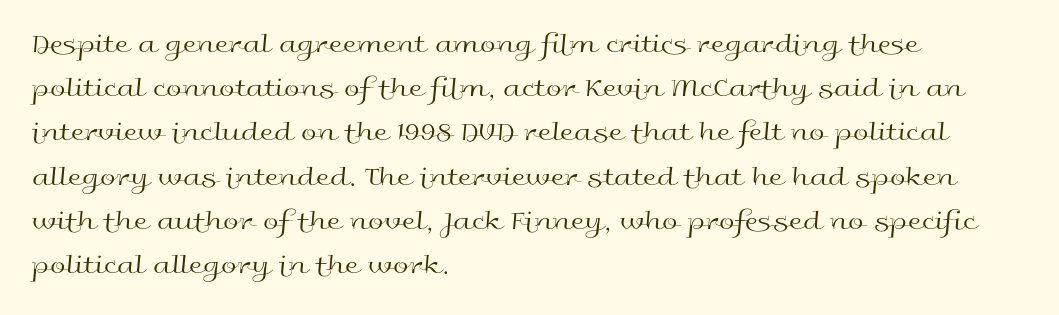
Spacing verdict: proportional, widths tailored to each character. A typesetter would mark this as roman, not italic. The words here are not underlined. The characters display no serif detailing; their extremities are plain.
